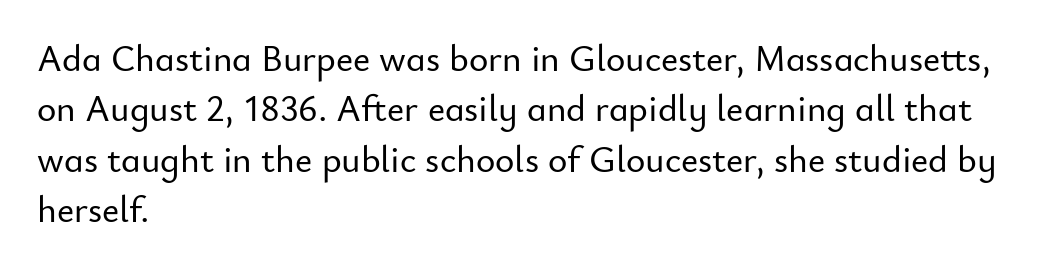
Q: Is the text italic (slanted)? A: No, it is upright.
Q: Is the typeface a serif or a sans-serif typeface? A: Sans-serif.
Q: Is the text underlined? A: No.
Q: How is the paragraph aligned? A: Left-aligned.
Q: Is the spacing between letters normal or unusually wide? A: Normal.
Q: Is the spacing between lines tight, normal or loose? A: Normal.
Q: Width (condensed, normal, or wide)? A: Normal.
Q: Stroke contrast? A: Low.
Q: x-height? A: Small.
Q: Monospaced? A: No.
